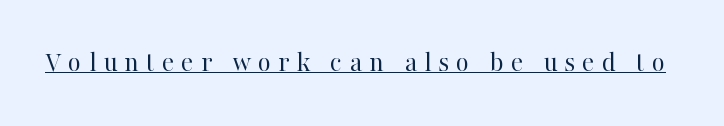
{"serif": "yes", "italic": "no", "bold": "no", "weight": "regular", "width": "normal", "stroke_contrast": "high", "x_height": "medium", "monospaced": "no", "underline": "yes", "letter_spacing": "wide", "letter_spacing_em": 0.24, "glyph_px": 29}
